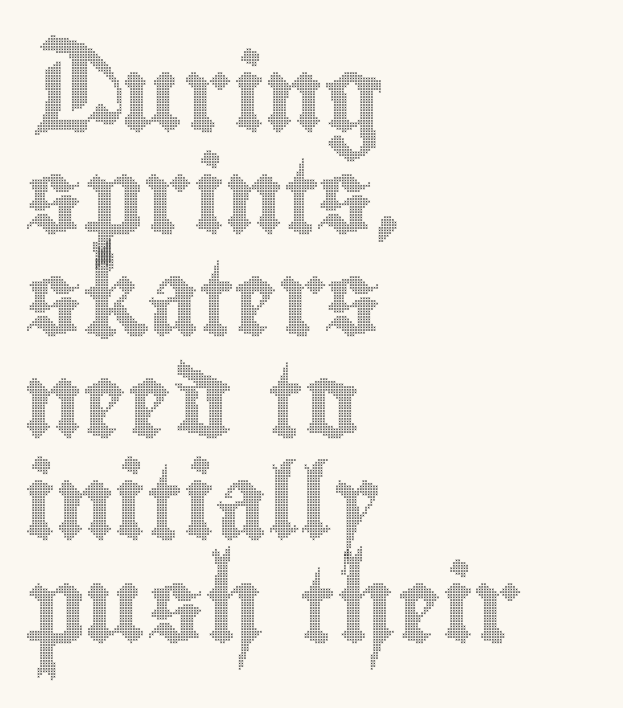
The image shows 74 px condensed type, upright; set left-aligned, normal line spacing (1.38x), normal letter spacing, not underlined; a small x-height.
